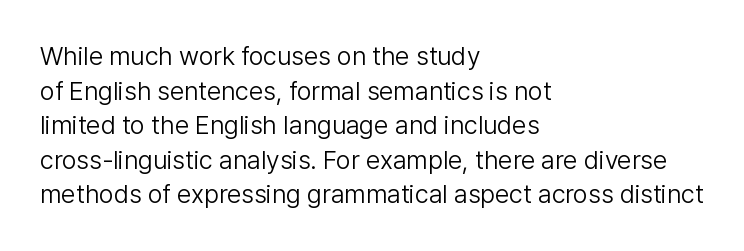
The image shows 26 px text type, upright; set left-aligned, normal line spacing (1.33x), normal letter spacing, not underlined.
